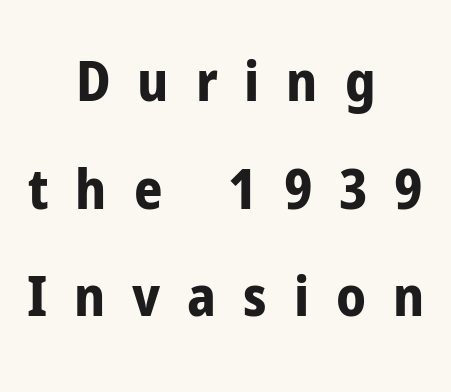
{"serif": "no", "italic": "no", "bold": "yes", "weight": "bold", "width": "condensed", "stroke_contrast": "low", "x_height": "medium", "monospaced": "no", "underline": "no", "align": "center", "line_spacing": "loose", "line_spacing_ratio": 1.92, "letter_spacing": "wide", "letter_spacing_em": 0.48, "glyph_px": 56}
